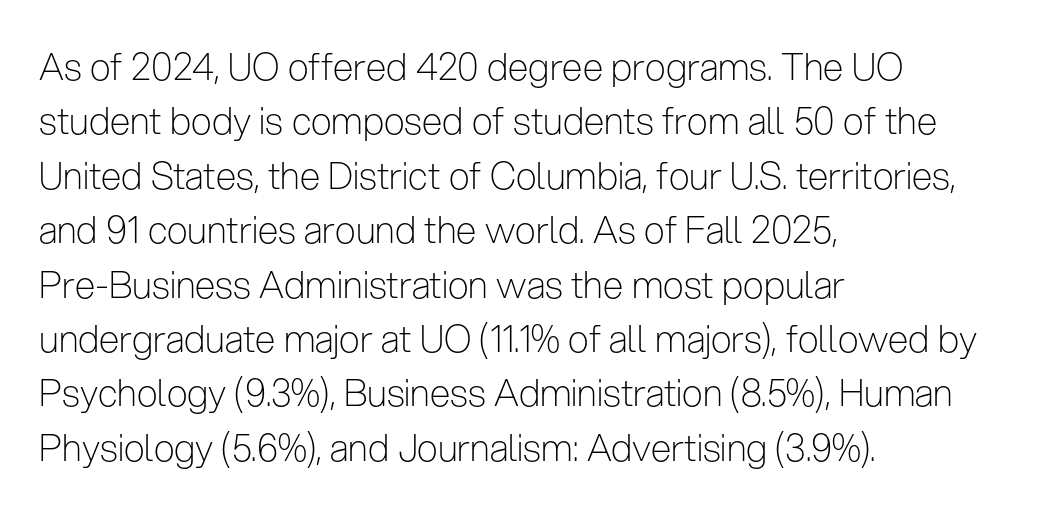
{"serif": "no", "italic": "no", "bold": "no", "weight": "light", "width": "condensed", "stroke_contrast": "low", "x_height": "medium", "monospaced": "no", "underline": "no", "align": "left", "line_spacing": "normal", "line_spacing_ratio": 1.47, "letter_spacing": "normal", "letter_spacing_em": 0.0, "glyph_px": 37}
